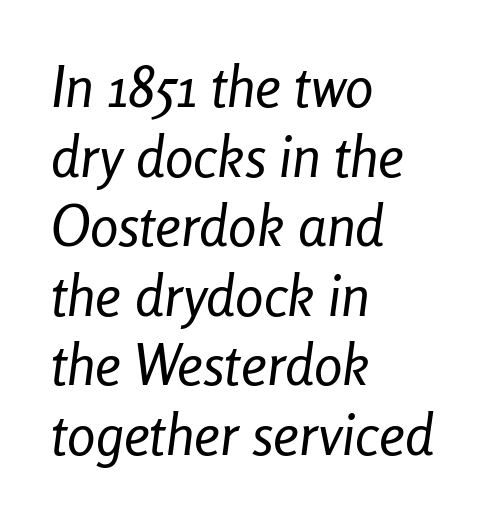
Q: Is the text bold? A: No.
Q: Is the text italic (slanted)? A: Yes, it leans right by about 8 degrees.
Q: Is the text underlined? A: No.
Q: How is the paragraph aligned? A: Left-aligned.
Q: Is the spacing between letters normal or unusually wide? A: Normal.
Q: Width (condensed, normal, or wide)? A: Condensed.
Q: Stroke contrast? A: Low.
Q: x-height? A: Medium.
Q: Monospaced? A: No.
